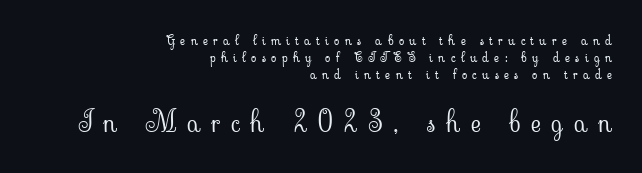
Q: Is the text bold? A: No.
Q: Is the text italic (slanted)? A: No, it is upright.
Q: Is the typeface a serif or a sans-serif typeface? A: Serif.
Q: Is the text underlined? A: No.
Q: How is the paragraph aligned? A: Right-aligned.
Q: Is the spacing between letters normal or unusually wide? A: Unusually wide.
Q: Which block of text is set in a larger size, the first (top) or the second (bottom)? A: The second (bottom) one.
Q: Width (condensed, normal, or wide)? A: Normal.
Q: Stroke contrast? A: Low.
Q: x-height? A: Small.
Q: Monospaced? A: No.
